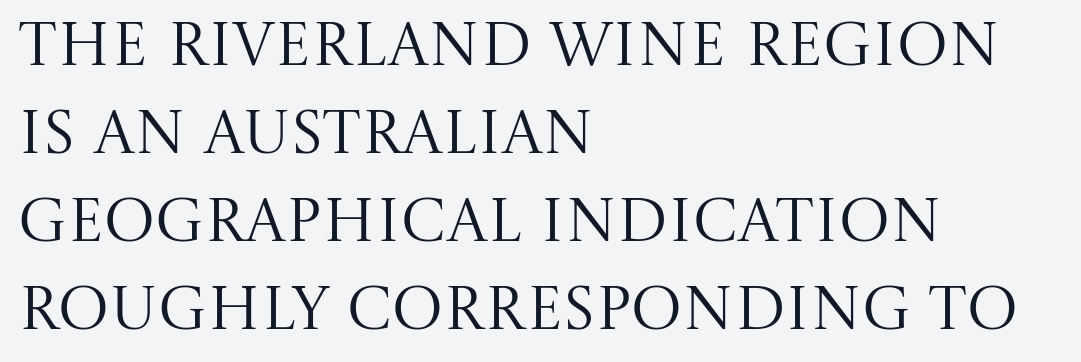
Here the designer chose a conventional face with non-uniform glyph widths. These lines are composed in type with serifs. The rows are spaced the way most documents space them. These lines stack with their left ends in a neat column. The face looks like a standard text weight, possibly lighter.
